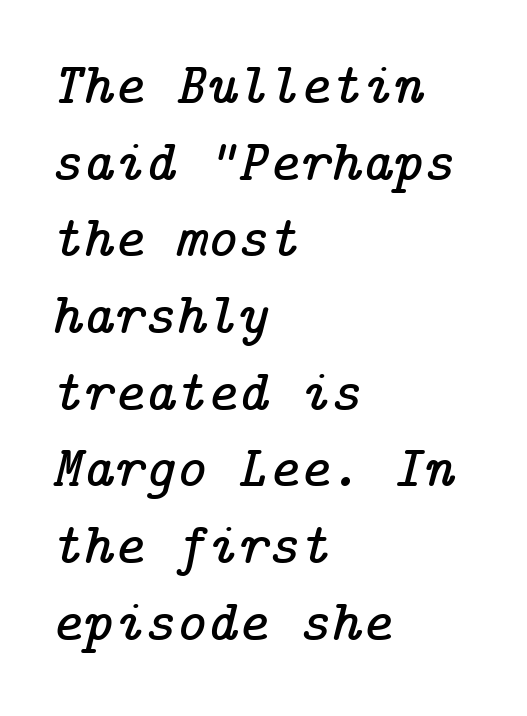
Q: Is the text italic (slanted)? A: Yes, it leans right by about 14 degrees.
Q: Is the typeface a serif or a sans-serif typeface? A: Serif.
Q: Is the text underlined? A: No.
Q: How is the paragraph aligned? A: Left-aligned.
Q: Is the spacing between letters normal or unusually wide? A: Normal.
Q: Is the spacing between lines tight, normal or loose? A: Normal.
Q: Width (condensed, normal, or wide)? A: Normal.
Q: Stroke contrast? A: Low.
Q: x-height? A: Medium.
